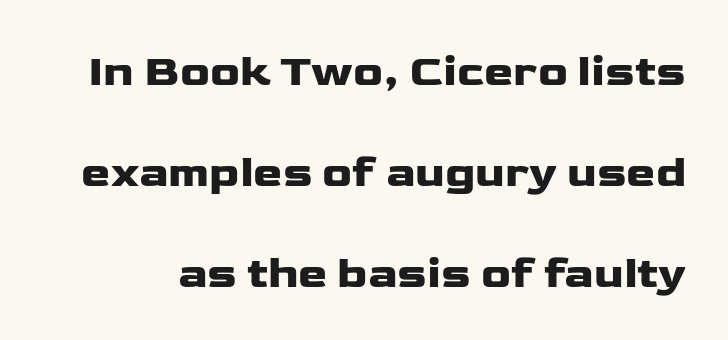
{"serif": "no", "italic": "no", "width": "wide", "stroke_contrast": "low", "x_height": "medium", "monospaced": "no", "underline": "no", "line_spacing": "loose", "line_spacing_ratio": 2.29, "letter_spacing": "normal", "letter_spacing_em": 0.0, "glyph_px": 44}
